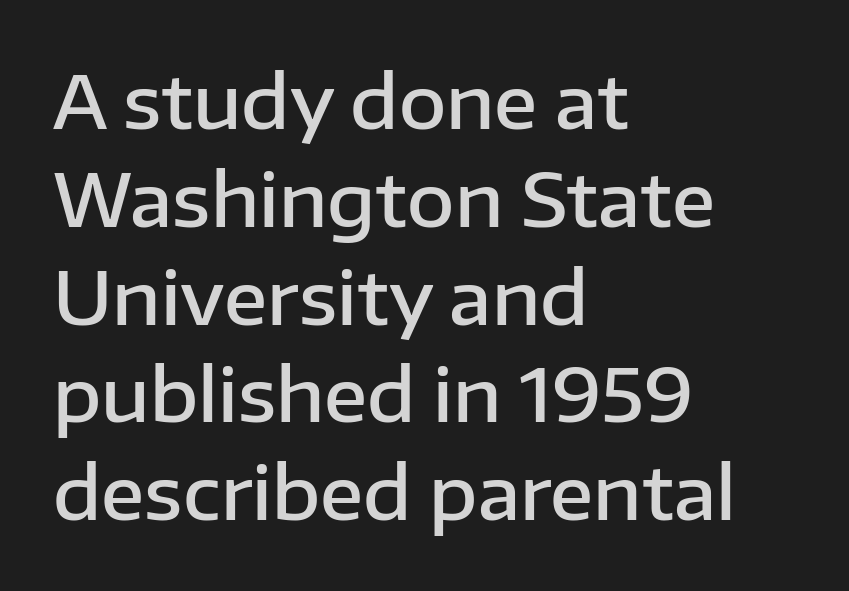
The image shows 73 px semibold sans-serif type, upright; set left-aligned, normal line spacing (1.34x), normal letter spacing, not underlined; low stroke contrast and a medium x-height.
